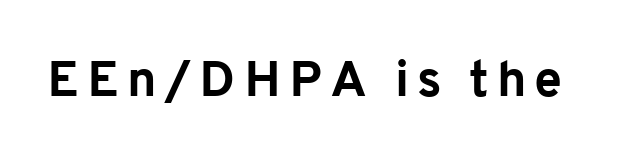
Q: Is the text bold? A: Yes.
Q: Is the text italic (slanted)? A: No, it is upright.
Q: Is the typeface a serif or a sans-serif typeface? A: Sans-serif.
Q: Is the text underlined? A: No.
Q: Width (condensed, normal, or wide)? A: Normal.
Q: Stroke contrast? A: Low.
Q: x-height? A: Medium.
Q: Monospaced? A: No.
